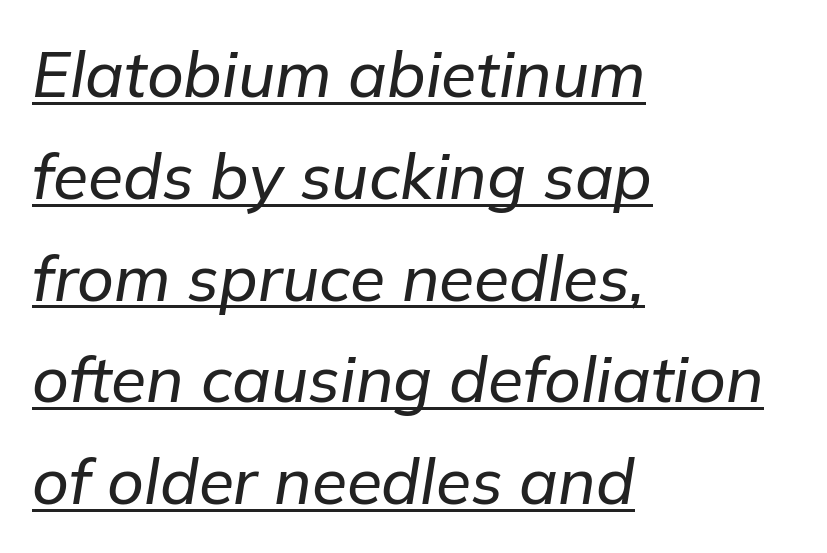
The image shows 64 px text type, italic (leaning right); set left-aligned, normal line spacing (1.59x), normal letter spacing, underlined; low stroke contrast and a medium x-height.
